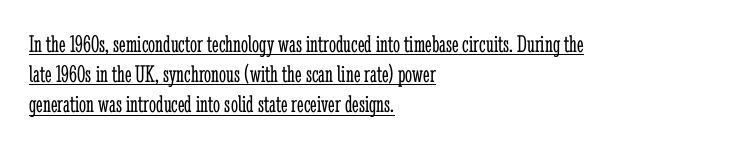
Q: Is the text bold? A: No.
Q: Is the text italic (slanted)? A: No, it is upright.
Q: Is the text underlined? A: Yes.
Q: How is the paragraph aligned? A: Left-aligned.
Q: Is the spacing between letters normal or unusually wide? A: Normal.
